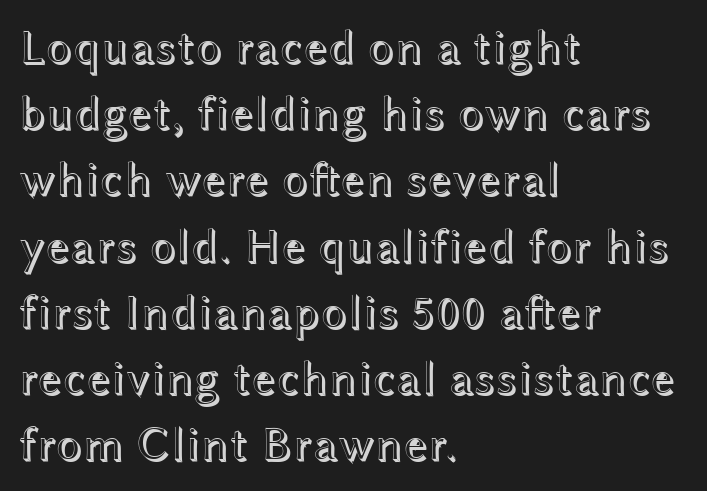
Q: Is the text italic (slanted)? A: No, it is upright.
Q: Is the text underlined? A: No.
Q: How is the paragraph aligned? A: Left-aligned.
Q: Is the spacing between letters normal or unusually wide? A: Normal.
Q: Is the spacing between lines tight, normal or loose? A: Normal.
Q: Width (condensed, normal, or wide)? A: Wide.
Q: x-height? A: Medium.
Q: Monospaced? A: No.
